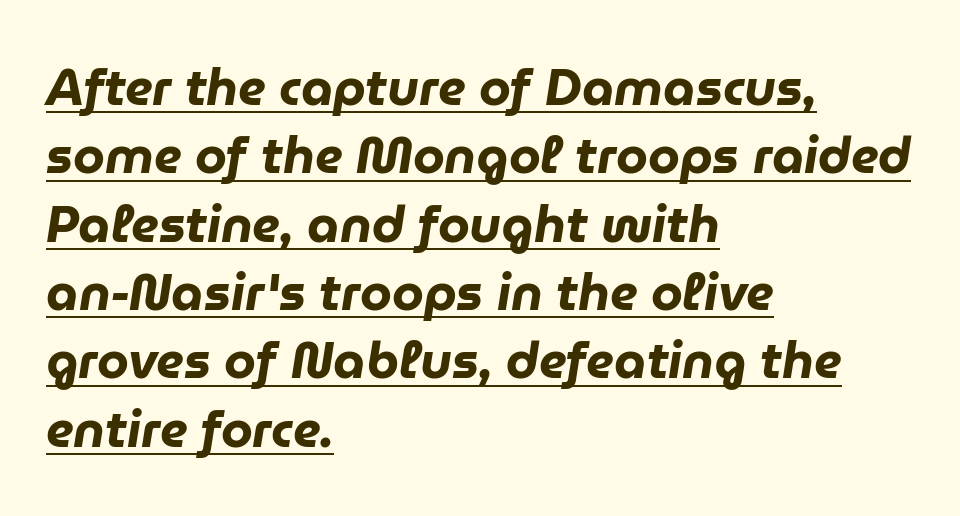
{"italic": "yes", "lean": "right", "slant_degrees": 9, "bold": "yes", "weight": "heavy", "width": "normal", "stroke_contrast": "low", "x_height": "medium", "monospaced": "no", "underline": "yes", "align": "left", "line_spacing": "normal", "line_spacing_ratio": 1.34, "letter_spacing": "normal", "letter_spacing_em": 0.0, "glyph_px": 51}
